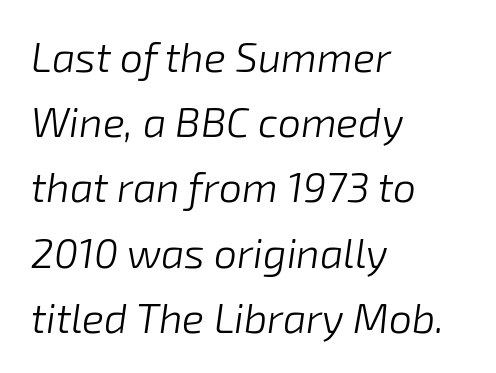
The vertical gap from one line to the next is medium. This is oblique type, the kind used for emphasis or titles. This sample is left-justified, so line endings fall wherever the words run out. These lines are rendered in a variable-pitch font.
